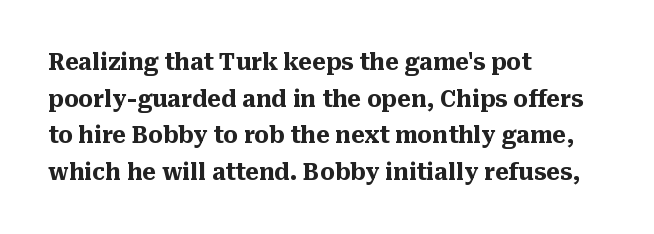
Q: Is the text bold? A: Yes.
Q: Is the text italic (slanted)? A: No, it is upright.
Q: Is the text underlined? A: No.
Q: How is the paragraph aligned? A: Left-aligned.
Q: Is the spacing between letters normal or unusually wide? A: Normal.
Q: Is the spacing between lines tight, normal or loose? A: Normal.
